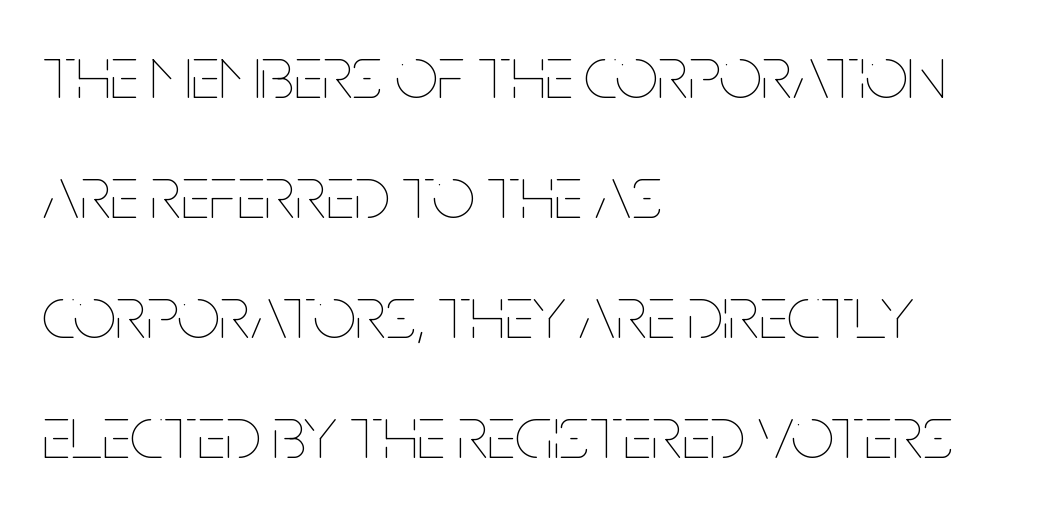
The image shows 75 px thin, condensed type, upright; set left-aligned, normal line spacing (1.6x), normal letter spacing, not underlined; low stroke contrast and a large x-height.
